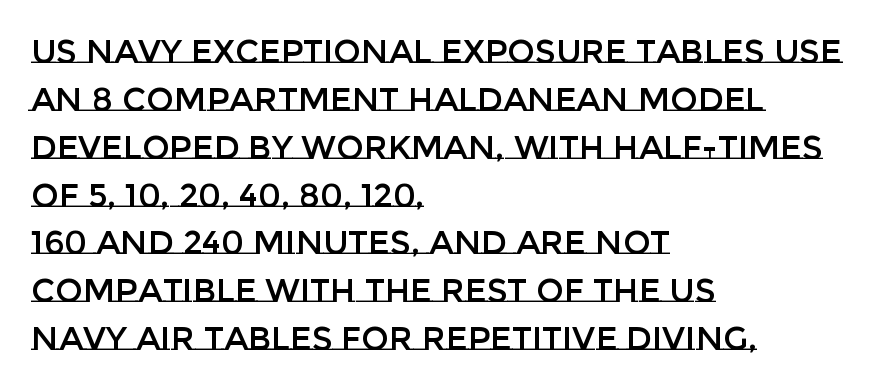
The image shows 33 px text type, upright; set left-aligned, normal line spacing (1.45x), normal letter spacing, not underlined; low stroke contrast and a large x-height.
